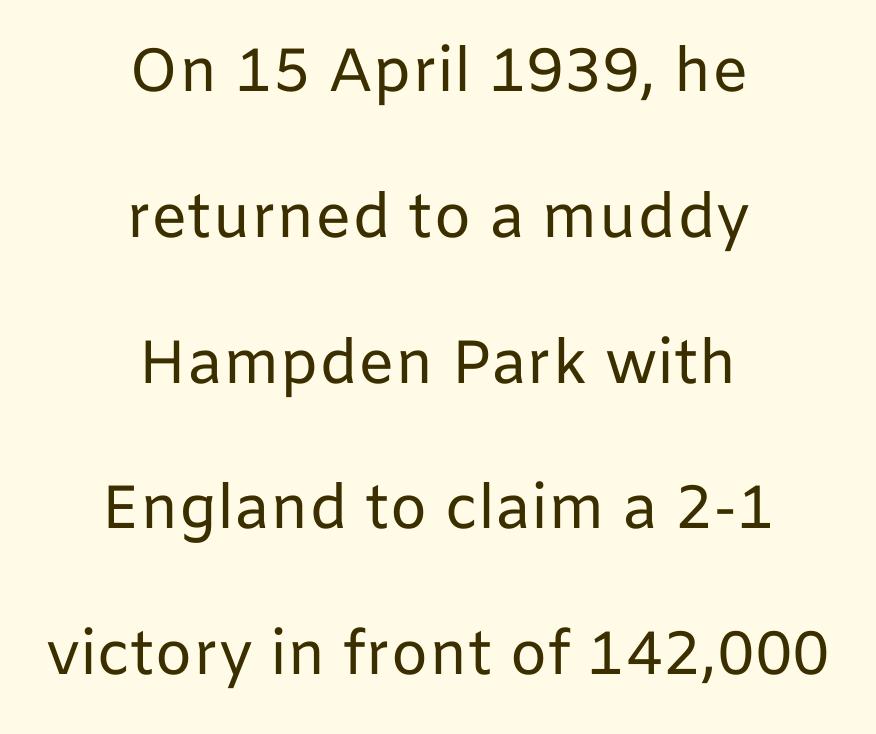
The image shows 61 px regular-weight sans-serif type, upright; set centered, loose line spacing (2.39x), normal letter spacing, not underlined; low stroke contrast and a medium x-height.
